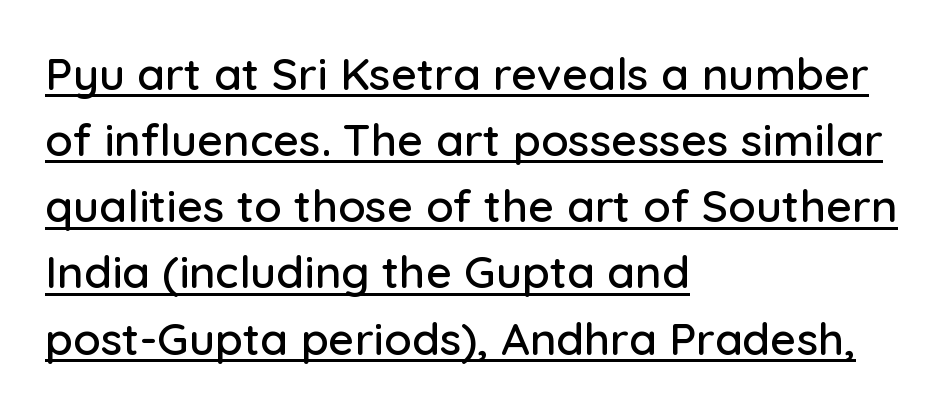
The image shows 45 px sans-serif type, upright; set left-aligned, normal line spacing (1.47x), normal letter spacing, underlined; low stroke contrast and a medium x-height.
